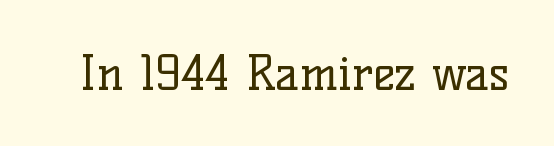
{"serif": "yes", "italic": "no", "bold": "no", "weight": "regular", "width": "normal", "stroke_contrast": "low", "x_height": "medium", "monospaced": "no", "underline": "no", "letter_spacing": "normal", "letter_spacing_em": 0.0, "glyph_px": 47}
